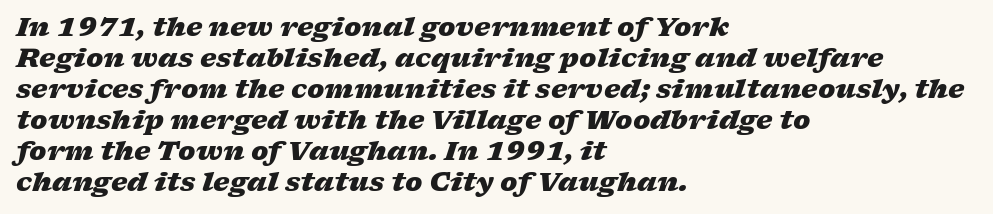
The image shows 26 px bold type, italic (leaning right); set left-aligned, line spacing 1.19x, normal letter spacing, not underlined.
